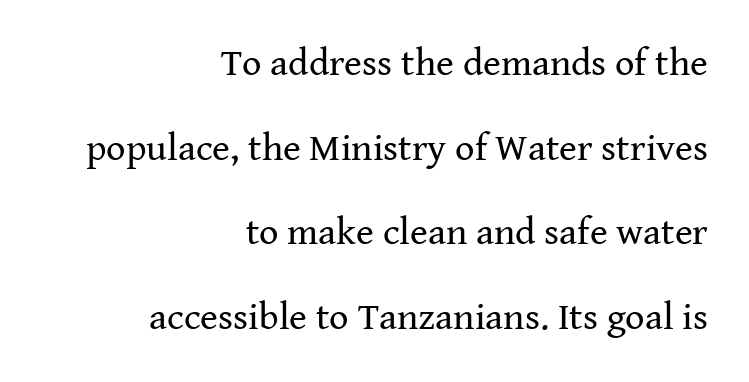
{"serif": "yes", "italic": "no", "bold": "no", "weight": "regular", "width": "normal", "stroke_contrast": "medium", "x_height": "medium", "monospaced": "no", "underline": "no", "align": "right", "line_spacing": "loose", "line_spacing_ratio": 2.23, "letter_spacing": "normal", "letter_spacing_em": 0.0, "glyph_px": 38}
